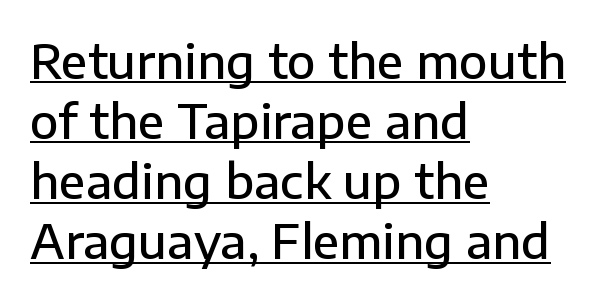
The tracking reads as untouched default to a designer's eye. A bit beefed up — I'd call it semibold rather than bold. You can see a thin bar hugging the bottom of the glyphs. Notice how the stems are strictly vertical — no italics here.
